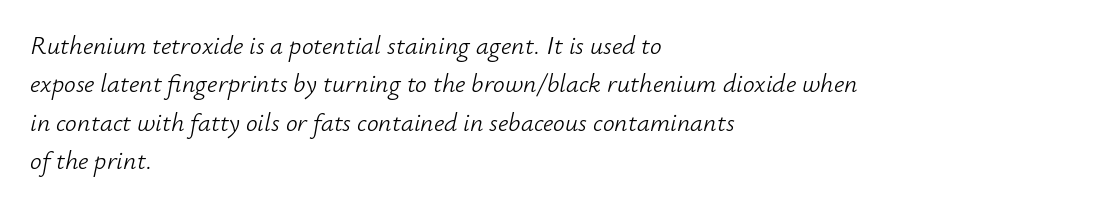
Q: Is the text bold? A: No.
Q: Is the text italic (slanted)? A: Yes, it leans right by about 12 degrees.
Q: Is the text underlined? A: No.
Q: How is the paragraph aligned? A: Left-aligned.
Q: Is the spacing between letters normal or unusually wide? A: Normal.
Q: Is the spacing between lines tight, normal or loose? A: Normal.
